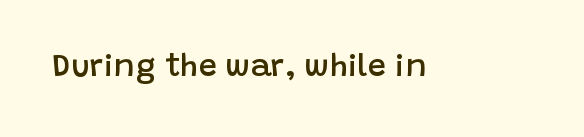
The letters stand upright; this is a roman face. Heft: intermediate — a semibold. Here the glyphs are tracked normally, forming tight word shapes. Look at the bottom of the vertical strokes: they stop flat, with no serifs. Descenders are the only things crossing below the line.
